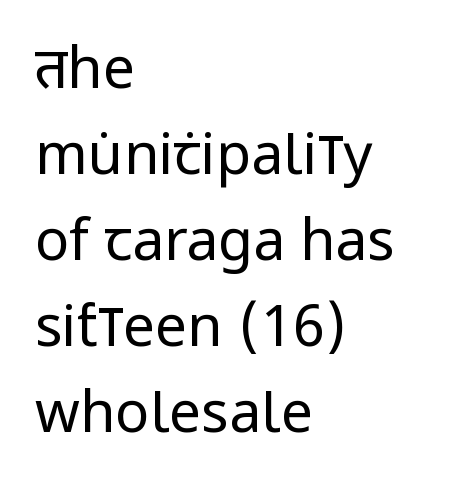
Q: Is the text bold? A: No.
Q: Is the text italic (slanted)? A: No, it is upright.
Q: Is the typeface a serif or a sans-serif typeface? A: Sans-serif.
Q: Is the text underlined? A: No.
Q: How is the paragraph aligned? A: Left-aligned.
Q: Is the spacing between letters normal or unusually wide? A: Normal.
Q: Is the spacing between lines tight, normal or loose? A: Normal.
Q: Width (condensed, normal, or wide)? A: Condensed.
Q: Stroke contrast? A: Low.
Q: x-height? A: Large.
Q: Monospaced? A: No.
